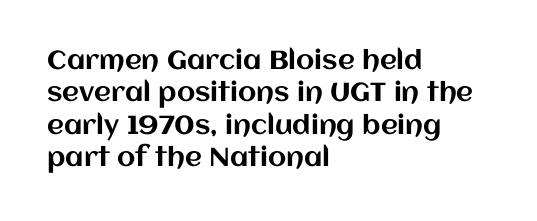
The image shows 26 px text type, upright; set left-aligned, normal line spacing (1.25x), normal letter spacing, not underlined.
